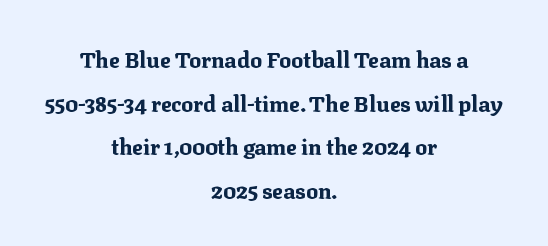
The image shows 22 px bold type, upright; set centered, loose line spacing (1.98x), normal letter spacing, not underlined.
